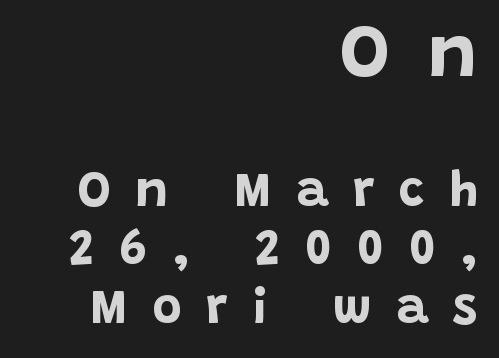
Proportional: the letters do not fall into vertical columns. The rendering shrinks the type as you move from the upper chunk to the lower. In CSS terms this would be text-align: right. Is the type bold? Yes — the strokes are clearly thick and heavy. Descenders hang freely into open space. Notice how the stems are strictly vertical — no italics here.
